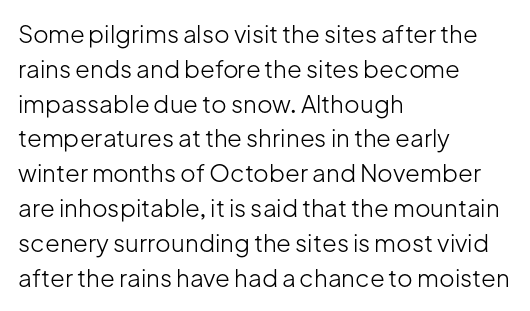
The image shows 24 px text type, upright; set left-aligned, normal line spacing (1.45x), normal letter spacing, not underlined.
